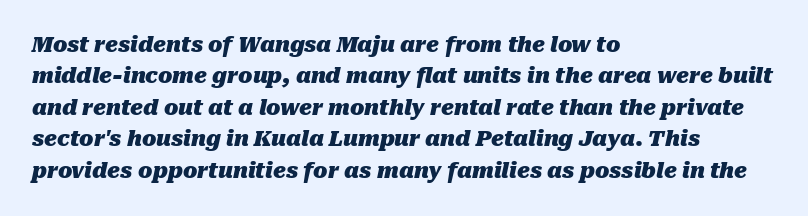
Vertical spacing — default. Check the space under the baseline: it is left empty. Weight: bold. Honestly, the letter spacing is just normal — you wouldn't notice it. In terms of posture, this sample is oblique.
